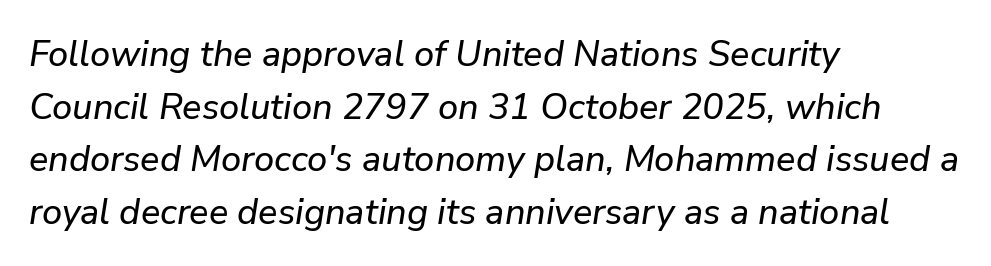
Any mark beneath the type? The region is blank. You could not count columns in this text — the font is proportionally spaced. The face used here is rendered with its standard letterfit. The space between consecutive lines is moderate. Casual observation: everything's shoved over to the left.
